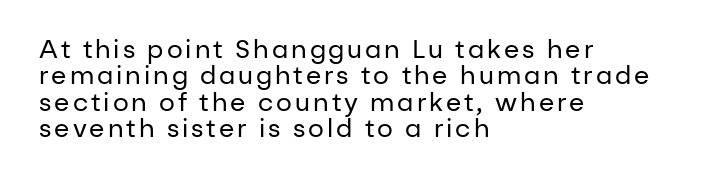
{"italic": "no", "bold": "no", "underline": "no", "align": "left", "line_spacing": "tight", "line_spacing_ratio": 1.06, "glyph_px": 25}
